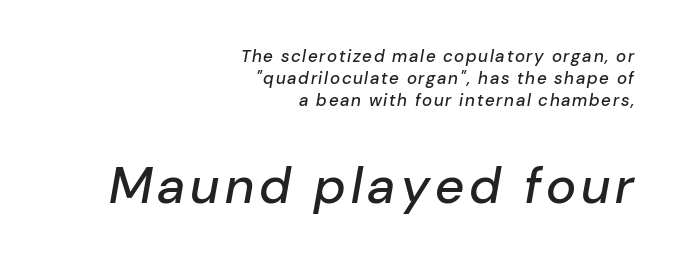
Typesetter's note — lower block bumped up in size, upper block left smaller. Every row of glyphs terminates at an identical x-position on the right. Every character sits at an angle, as italics do. What's the leading like? Ordinary, nothing unusual. Is this a fixed-width face? No — the glyphs have proportional, varying widths. Letters rest on an invisible, unmarked baseline.
